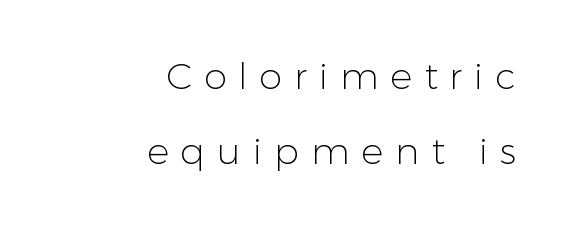
Q: Is the text bold? A: No.
Q: Is the text italic (slanted)? A: No, it is upright.
Q: Is the typeface a serif or a sans-serif typeface? A: Sans-serif.
Q: Is the text underlined? A: No.
Q: How is the paragraph aligned? A: Right-aligned.
Q: Is the spacing between letters normal or unusually wide? A: Unusually wide.
Q: Is the spacing between lines tight, normal or loose? A: Loose.
Q: Width (condensed, normal, or wide)? A: Normal.
Q: Stroke contrast? A: Low.
Q: x-height? A: Medium.
Q: Monospaced? A: No.
